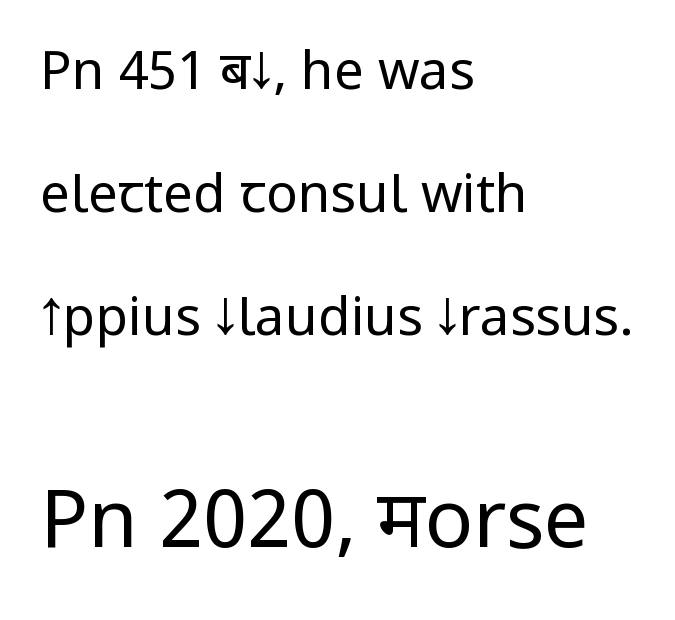
{"serif": "no", "italic": "no", "bold": "no", "weight": "regular", "width": "condensed", "stroke_contrast": "low", "x_height": "large", "monospaced": "no", "underline": "no", "align": "left", "line_spacing": "loose", "line_spacing_ratio": 2.32, "letter_spacing": "normal", "letter_spacing_em": 0.0, "larger_block": "second", "size_ratio": 1.51, "glyph_px": 80}
